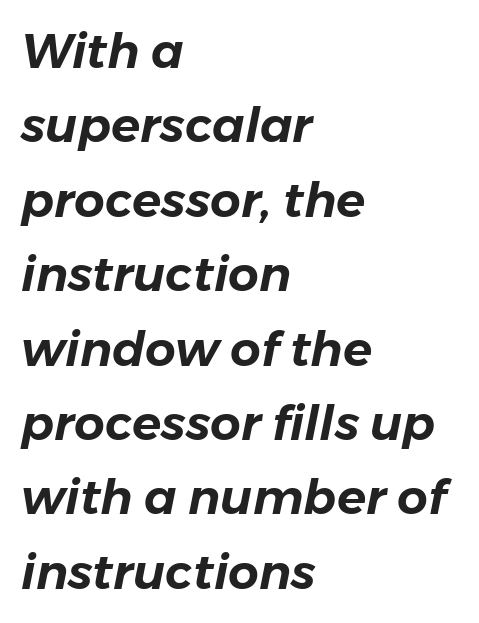
Q: Is the text italic (slanted)? A: Yes, it leans right by about 11 degrees.
Q: Is the text underlined? A: No.
Q: How is the paragraph aligned? A: Left-aligned.
Q: Is the spacing between letters normal or unusually wide? A: Normal.
Q: Is the spacing between lines tight, normal or loose? A: Normal.
Q: Width (condensed, normal, or wide)? A: Normal.
Q: Stroke contrast? A: Low.
Q: x-height? A: Medium.
Q: Monospaced? A: No.
